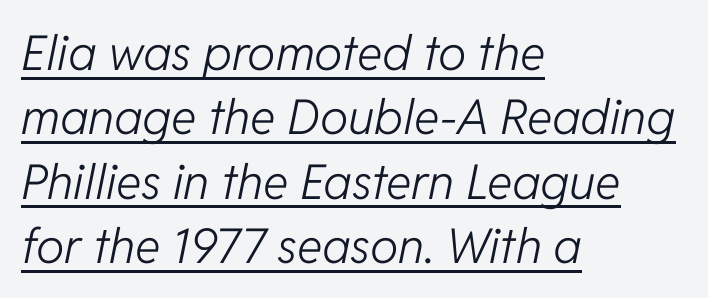
A typesetter would call this proportional, since set widths differ per character. Honestly, the letter spacing is just normal — you wouldn't notice it. Vertical spacing — default. The passage shown is not bold in any degree.
